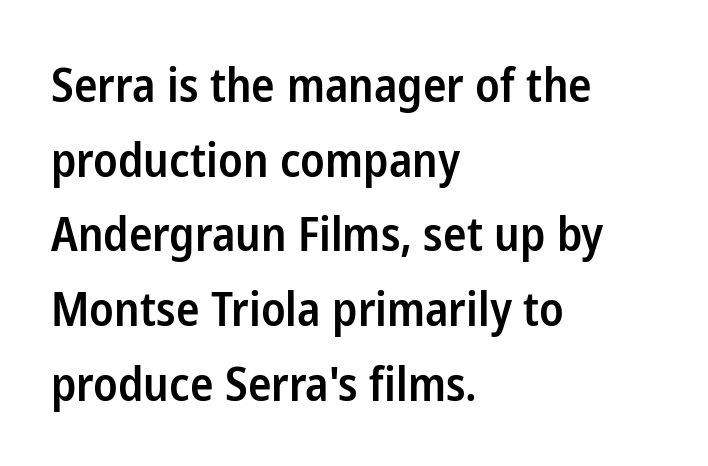
The image shows 47 px semibold, condensed sans-serif type, upright; set left-aligned, normal line spacing (1.59x), normal letter spacing, not underlined; low stroke contrast and a medium x-height.
